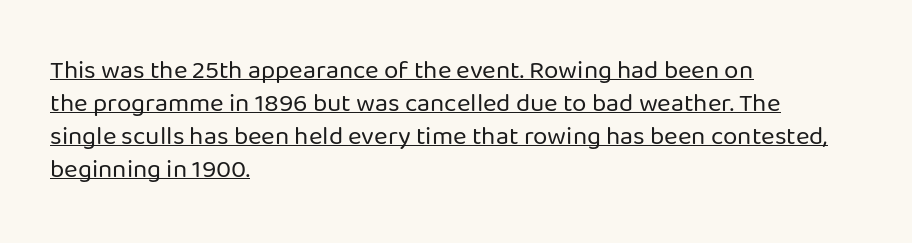
Q: Is the text bold? A: No.
Q: Is the text italic (slanted)? A: No, it is upright.
Q: Is the text underlined? A: Yes.
Q: How is the paragraph aligned? A: Left-aligned.
Q: Is the spacing between letters normal or unusually wide? A: Normal.
Q: Is the spacing between lines tight, normal or loose? A: Normal.
